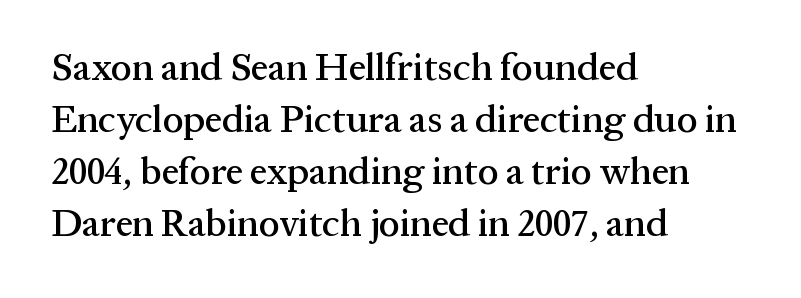
You could call the tracking neutral — neither tight nor loose. Notice how the passage keeps a crisp vertical edge on the left only. These lines are rendered in a variable-pitch font. Upright lettering throughout. The block of text has a typical density, with ordinary space between rows. The designer went with a serif here, giving each stem small feet.
